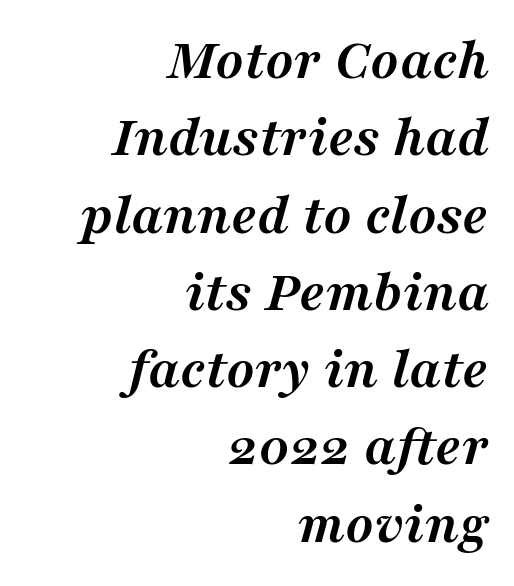
{"serif": "yes", "italic": "yes", "lean": "right", "slant_degrees": 16, "bold": "yes", "weight": "semibold", "width": "normal", "stroke_contrast": "medium", "x_height": "medium", "monospaced": "no", "underline": "no", "align": "right", "line_spacing": "normal", "line_spacing_ratio": 1.31, "letter_spacing": "normal", "letter_spacing_em": 0.0, "glyph_px": 59}
